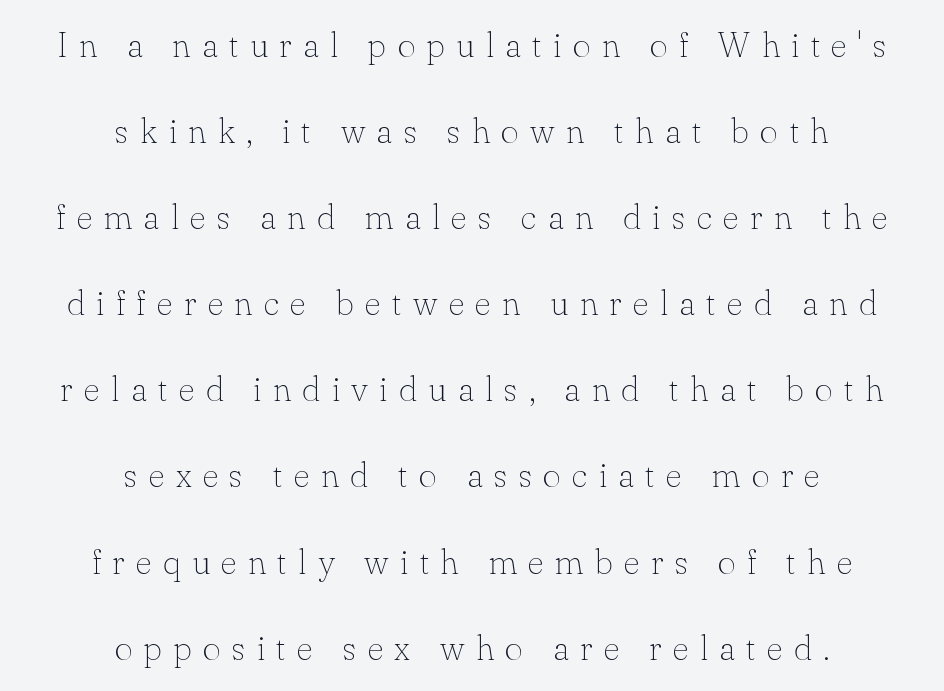
{"serif": "yes", "italic": "no", "bold": "no", "weight": "thin", "width": "normal", "stroke_contrast": "low", "x_height": "small", "monospaced": "no", "underline": "no", "align": "center", "line_spacing": "loose", "line_spacing_ratio": 2.46, "letter_spacing": "wide", "letter_spacing_em": 0.32, "glyph_px": 35}
